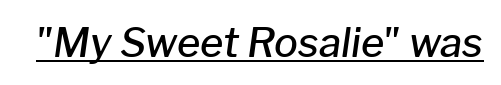
Q: Is the text bold? A: Semi-bold.
Q: Is the text italic (slanted)? A: Yes, it leans right by about 8 degrees.
Q: Is the text underlined? A: Yes.
Q: Is the spacing between letters normal or unusually wide? A: Normal.
Q: Width (condensed, normal, or wide)? A: Normal.
Q: Stroke contrast? A: Low.
Q: x-height? A: Medium.
Q: Monospaced? A: No.
